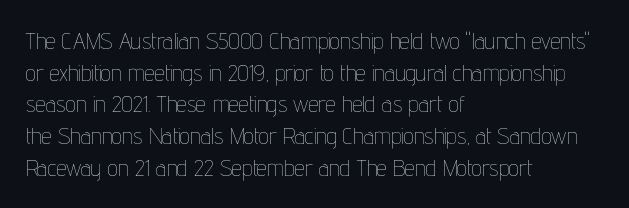
Q: Is the text bold? A: No.
Q: Is the text italic (slanted)? A: No, it is upright.
Q: Is the text underlined? A: No.
Q: How is the paragraph aligned? A: Left-aligned.
Q: Is the spacing between letters normal or unusually wide? A: Normal.
Q: Is the spacing between lines tight, normal or loose? A: Normal.
